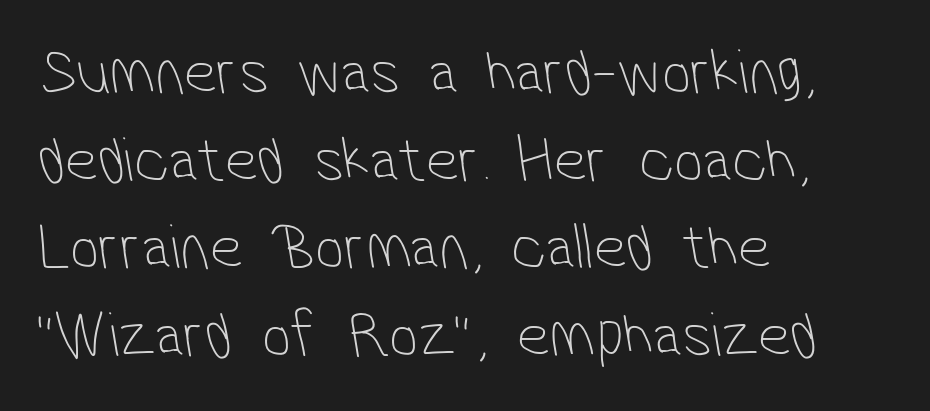
Tracking here is standard; glyphs follow each other at the usual distance. Which margin do the lines hug? The left one — the right edge is uneven. Weight: not bold — regular or lighter. Interline gaps are of average width in this sample. You could not count columns in this text — the font is proportionally spaced.
